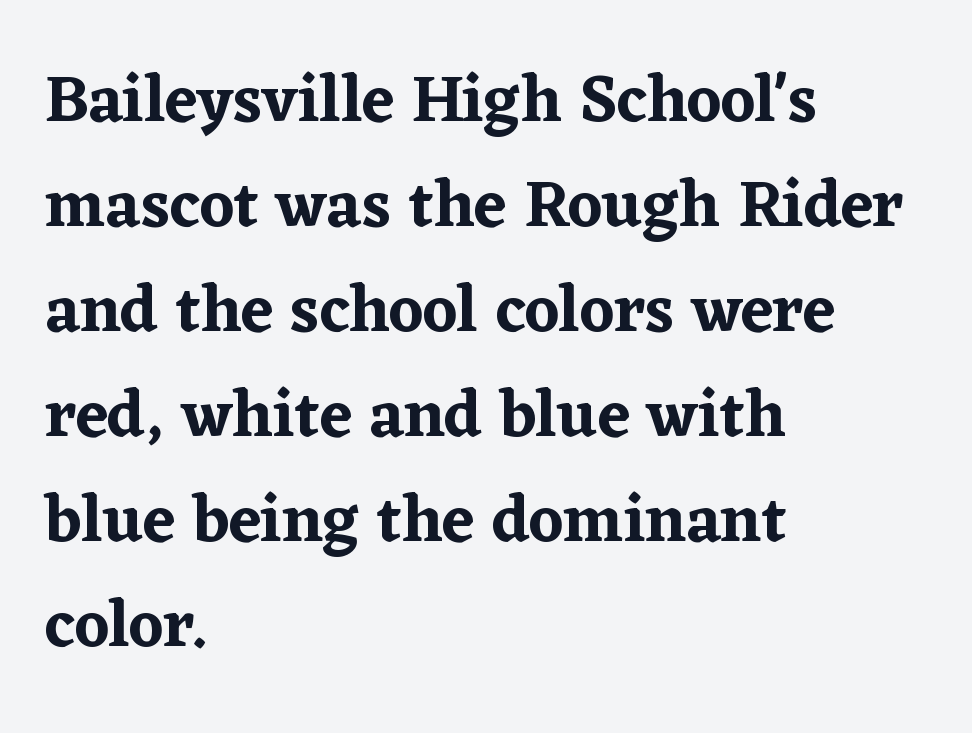
{"serif": "yes", "italic": "no", "width": "normal", "stroke_contrast": "low", "x_height": "medium", "monospaced": "no", "underline": "no", "align": "left", "line_spacing": "normal", "line_spacing_ratio": 1.59, "letter_spacing": "normal", "letter_spacing_em": 0.0, "glyph_px": 66}
